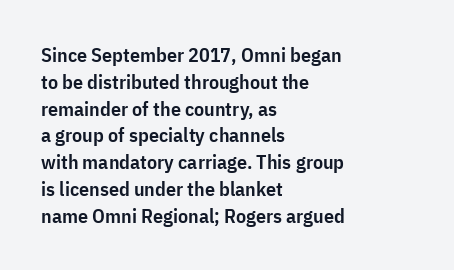
Q: Is the text bold? A: Semi-bold.
Q: Is the text italic (slanted)? A: No, it is upright.
Q: Is the text underlined? A: No.
Q: How is the paragraph aligned? A: Left-aligned.
Q: Is the spacing between letters normal or unusually wide? A: Normal.
Q: Is the spacing between lines tight, normal or loose? A: Normal.
